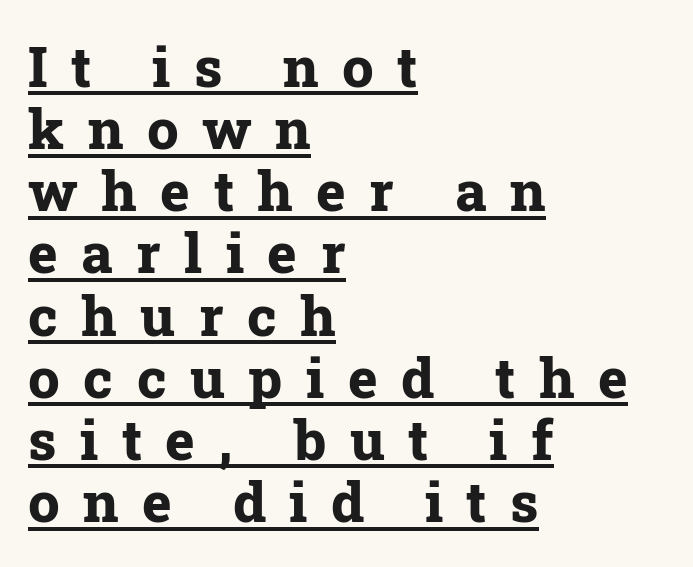
The image shows 56 px bold serif type, upright; set left-aligned, tight line spacing (1.11x), unusually wide letter spacing (+0.42 em), underlined; low stroke contrast and a medium x-height.
